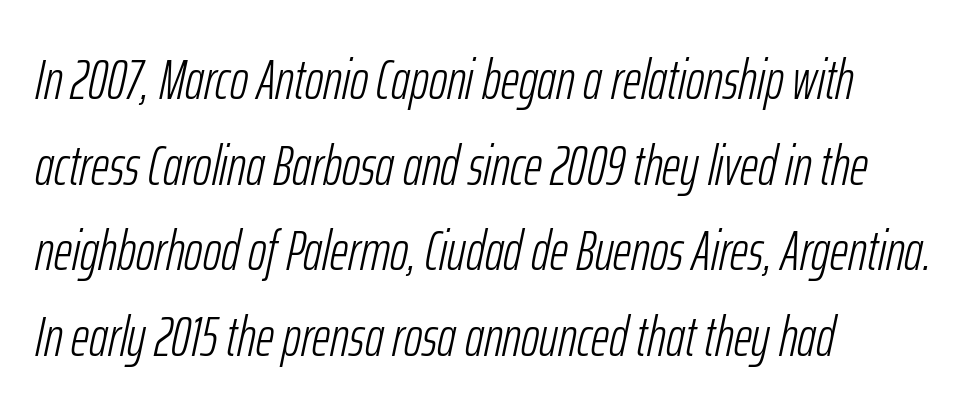
{"italic": "yes", "lean": "right", "slant_degrees": 12, "bold": "no", "weight": "light", "width": "condensed", "stroke_contrast": "low", "x_height": "medium", "monospaced": "no", "underline": "no", "align": "left", "line_spacing": "normal", "line_spacing_ratio": 1.53, "letter_spacing": "normal", "letter_spacing_em": 0.0, "glyph_px": 56}
